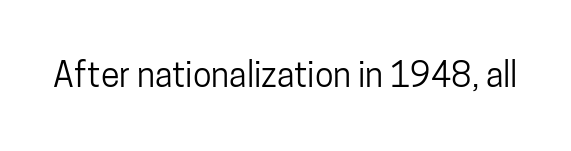
Q: Is the text italic (slanted)? A: No, it is upright.
Q: Is the typeface a serif or a sans-serif typeface? A: Sans-serif.
Q: Is the text underlined? A: No.
Q: Is the spacing between letters normal or unusually wide? A: Normal.
Q: Width (condensed, normal, or wide)? A: Condensed.
Q: Stroke contrast? A: Low.
Q: x-height? A: Medium.
Q: Monospaced? A: No.
